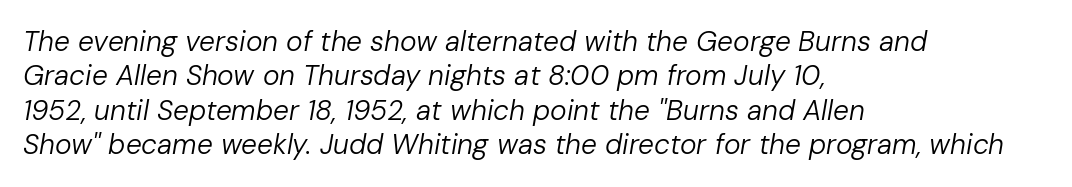
Q: Is the text bold? A: No.
Q: Is the text italic (slanted)? A: Yes, it leans right by about 10 degrees.
Q: Is the text underlined? A: No.
Q: How is the paragraph aligned? A: Left-aligned.
Q: Is the spacing between letters normal or unusually wide? A: Normal.
Q: Width (condensed, normal, or wide)? A: Normal.
Q: Stroke contrast? A: Low.
Q: x-height? A: Medium.
Q: Monospaced? A: No.
